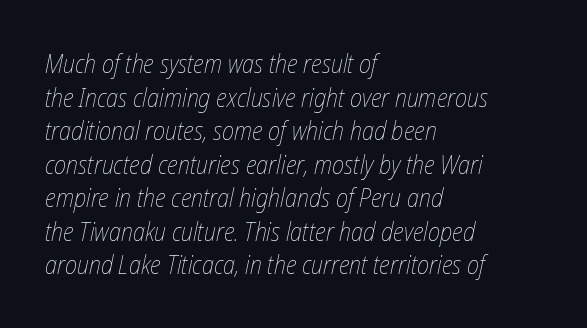
The image shows 26 px text type, italic (leaning right); set left-aligned, normal line spacing (1.29x), normal letter spacing, not underlined.
